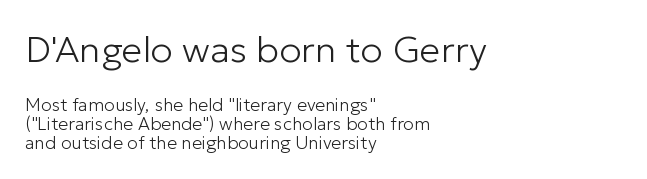
Quick note: interline space is minimal. A quiet, ordinary-to-light weight characterises the typeface. The type is set solid horizontally, with unmodified tracking. Between these two stacked blocks, the higher one wins on size.
